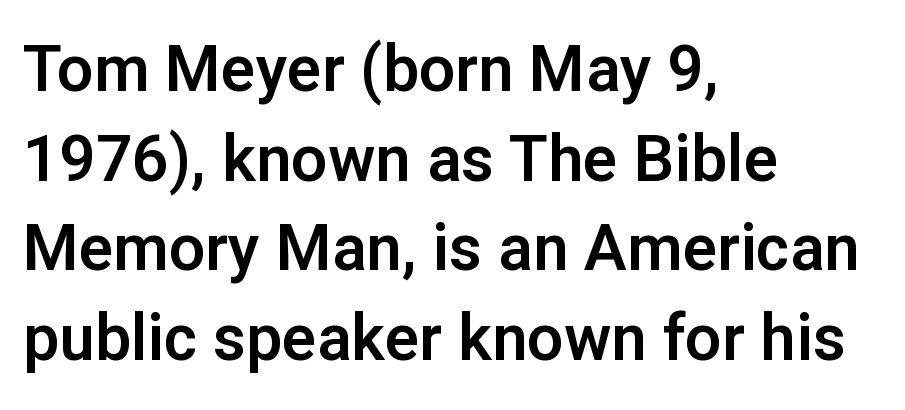
Q: Is the text italic (slanted)? A: No, it is upright.
Q: Is the typeface a serif or a sans-serif typeface? A: Sans-serif.
Q: Is the text underlined? A: No.
Q: How is the paragraph aligned? A: Left-aligned.
Q: Is the spacing between letters normal or unusually wide? A: Normal.
Q: Is the spacing between lines tight, normal or loose? A: Normal.
Q: Width (condensed, normal, or wide)? A: Normal.
Q: Stroke contrast? A: Low.
Q: x-height? A: Medium.
Q: Monospaced? A: No.
